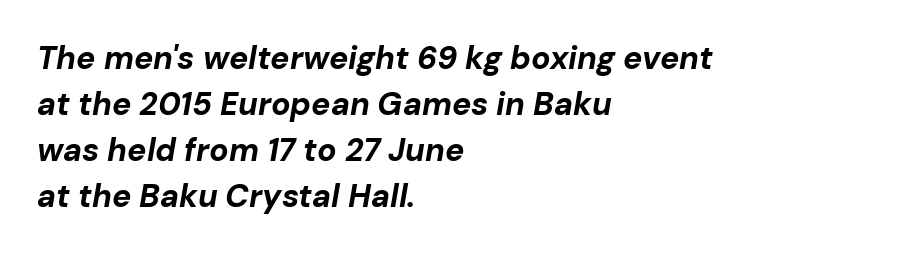
The image shows 32 px bold type, italic (leaning right); set left-aligned, normal line spacing (1.44x), normal letter spacing, not underlined; low stroke contrast and a medium x-height.
